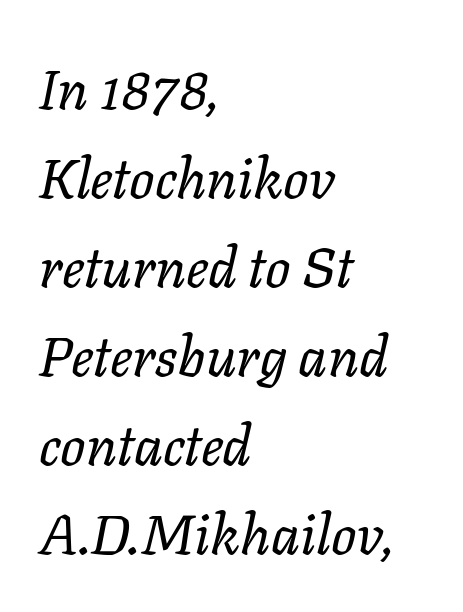
No heavy texture on the line: the type isn't bold. The tracking reads as untouched default to a designer's eye. Whoever set this chose a conventional vertical rhythm. Reading down the block, your eye returns to a fixed left position each line. Is the type slanted? Yes — the strokes lean at a clear angle.
